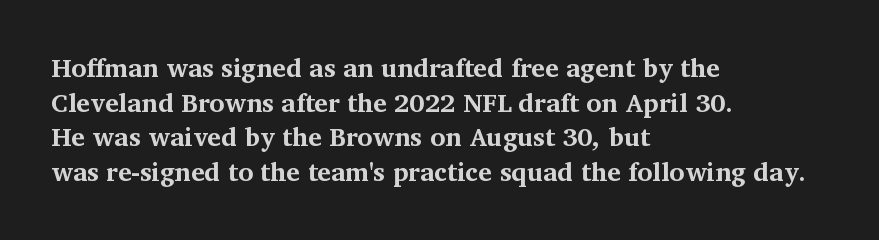
{"italic": "no", "bold": "yes", "underline": "no", "align": "left", "line_spacing": "normal", "line_spacing_ratio": 1.33, "letter_spacing": "normal", "letter_spacing_em": 0.0, "glyph_px": 26}
